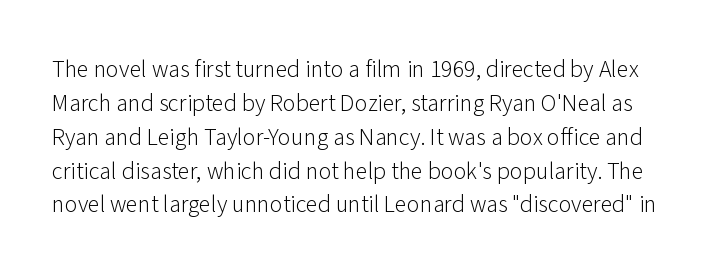
Q: Is the text bold? A: No.
Q: Is the text italic (slanted)? A: No, it is upright.
Q: Is the text underlined? A: No.
Q: Is the spacing between letters normal or unusually wide? A: Normal.
Q: Is the spacing between lines tight, normal or loose? A: Normal.
